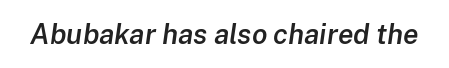
Emphasis-style slanted type is in use. Plain, unruled lines of type. Students, note that the glyphs here touch the page at normal intervals. This sample has the flowing, uneven cadence of proportional lettering. This is moderately heavy type, rendered in semibold.
